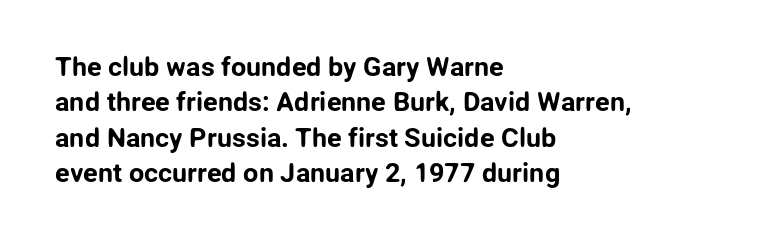
Q: Is the text italic (slanted)? A: No, it is upright.
Q: Is the text underlined? A: No.
Q: How is the paragraph aligned? A: Left-aligned.
Q: Is the spacing between letters normal or unusually wide? A: Normal.
Q: Is the spacing between lines tight, normal or loose? A: Normal.
